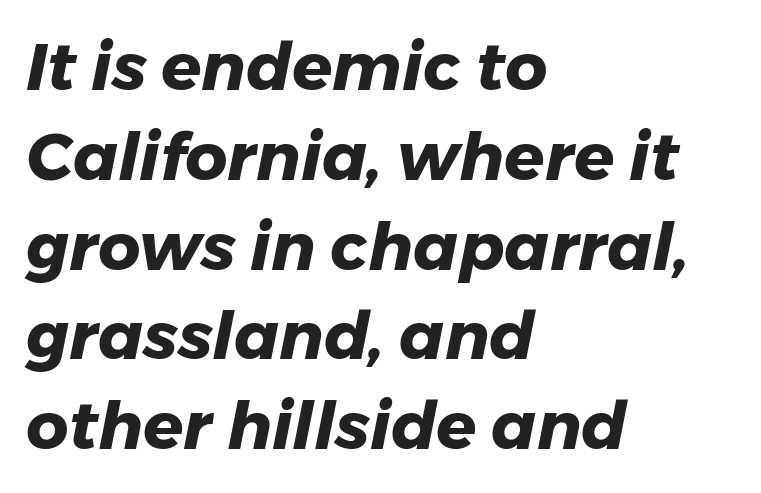
Whoever set this chose a conventional vertical rhythm. Decoration check: the copy has no underline. Words appear dense and cohesive because spacing is normal. Each line starts at the same left margin while the right side varies. The font is running at its bold setting. Does the lettering tilt? It does — this is italic.
